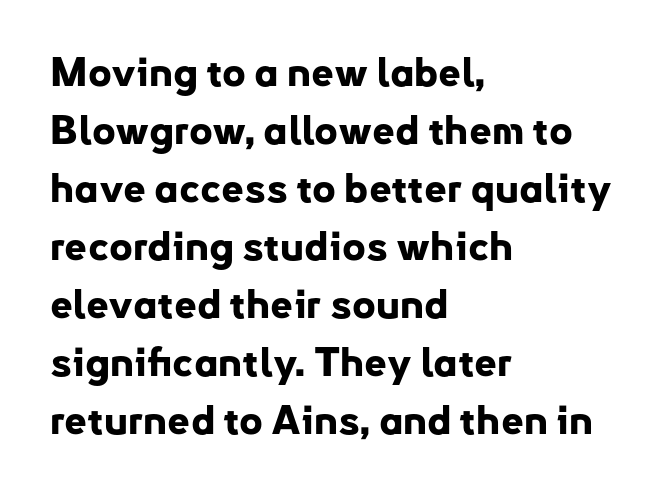
The image shows 40 px bold sans-serif type, upright; set left-aligned, normal line spacing (1.45x), normal letter spacing, not underlined; low stroke contrast and a small x-height.
